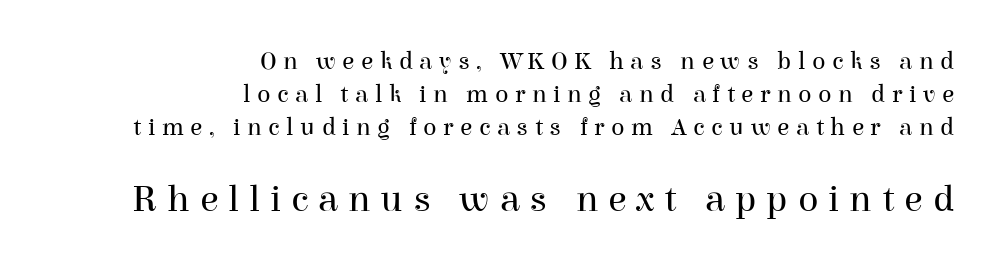
The image shows 38 px regular-weight serif type, upright; set right-aligned, normal line spacing (1.33x), unusually wide letter spacing (+0.26 em), not underlined; the second (bottom) block is 1.52x larger; high stroke contrast and a medium x-height.
